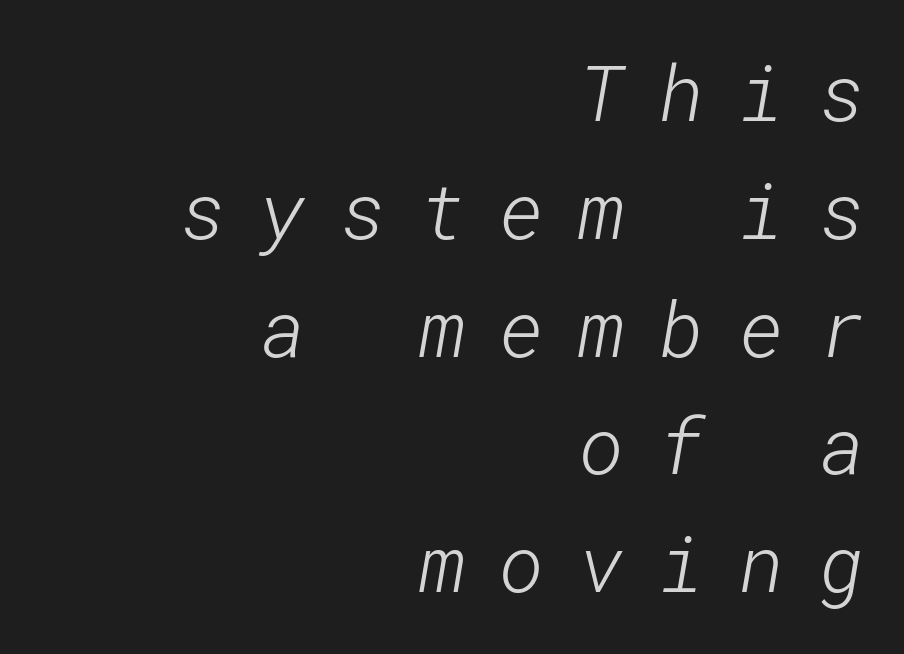
The image shows 77 px light sans-serif type; set right-aligned, normal line spacing (1.53x), unusually wide letter spacing (+0.45 em), not underlined; low stroke contrast and a medium x-height.
